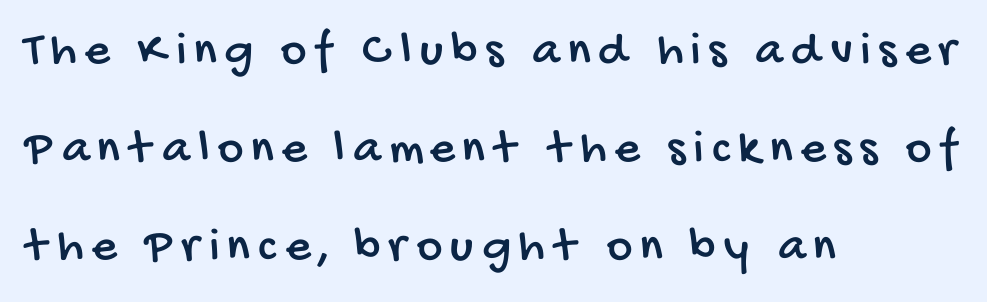
{"serif": "no", "width": "condensed", "stroke_contrast": "low", "x_height": "large", "monospaced": "no", "underline": "no", "align": "left", "line_spacing": "loose", "line_spacing_ratio": 2.0, "glyph_px": 49}
